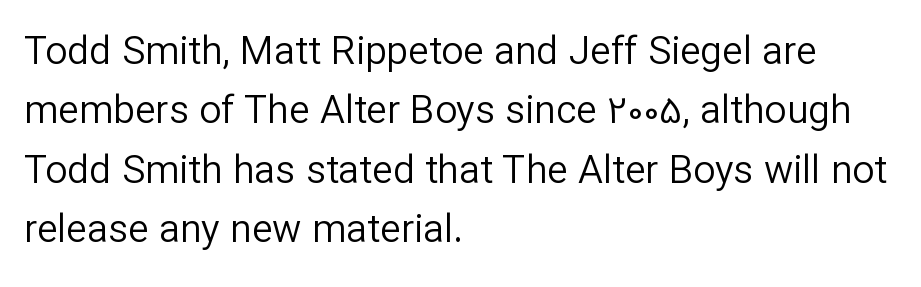
Letters have the restrained weight of plain body copy at most. Grotesque or geometric, the face here clearly has no serifs. Think of a printed novel: that variable character pitch is what you see here. This is roman type, the default non-slanted kind.
